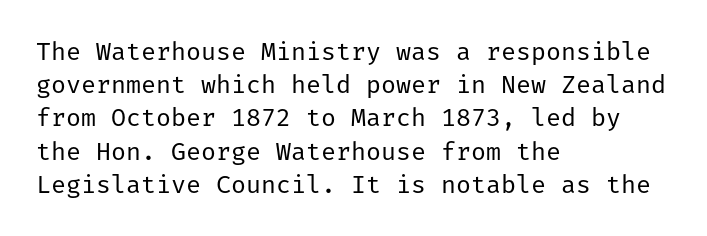
The image shows 25 px text type, upright; set left-aligned, normal line spacing (1.33x), normal letter spacing, not underlined.
